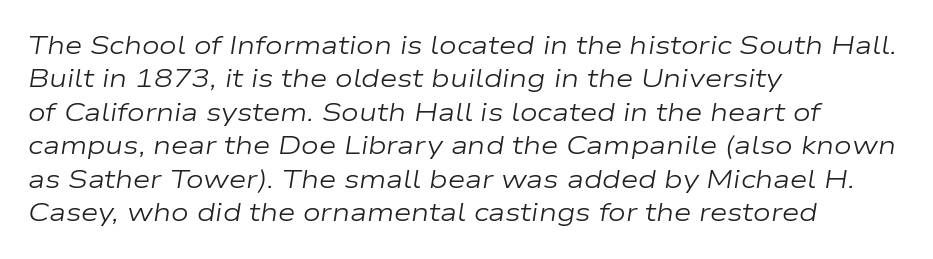
The weight would be labelled regular, book, light, or lighter still. Each word holds together tightly as a unit, with standard inter-letter gaps. The specimen omits any rule beneath the text block's lines. If you measured baseline to baseline, you'd find a middling distance. If you drew a line through each stem, it would be angled. In CSS terms this would be text-align: left.
